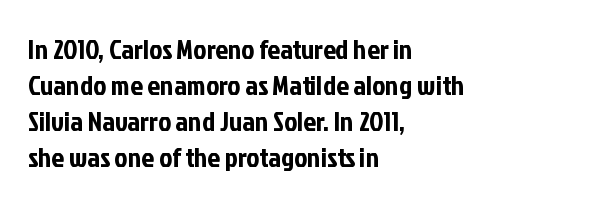
Q: Is the text italic (slanted)? A: No, it is upright.
Q: Is the typeface a serif or a sans-serif typeface? A: Sans-serif.
Q: Is the text underlined? A: No.
Q: How is the paragraph aligned? A: Left-aligned.
Q: Is the spacing between letters normal or unusually wide? A: Normal.
Q: Is the spacing between lines tight, normal or loose? A: Normal.
Q: Width (condensed, normal, or wide)? A: Condensed.
Q: Stroke contrast? A: Low.
Q: x-height? A: Medium.
Q: Monospaced? A: No.
